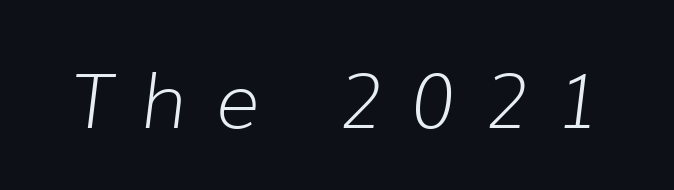
The rendering inserts visible extra space after every character. Spacing verdict: proportional, widths tailored to each character. Is this a heavy cut? Hardly; it is regular or lighter. Descenders are the only things crossing below the line. Tall strokes in this sample are angled rather than plumb.
